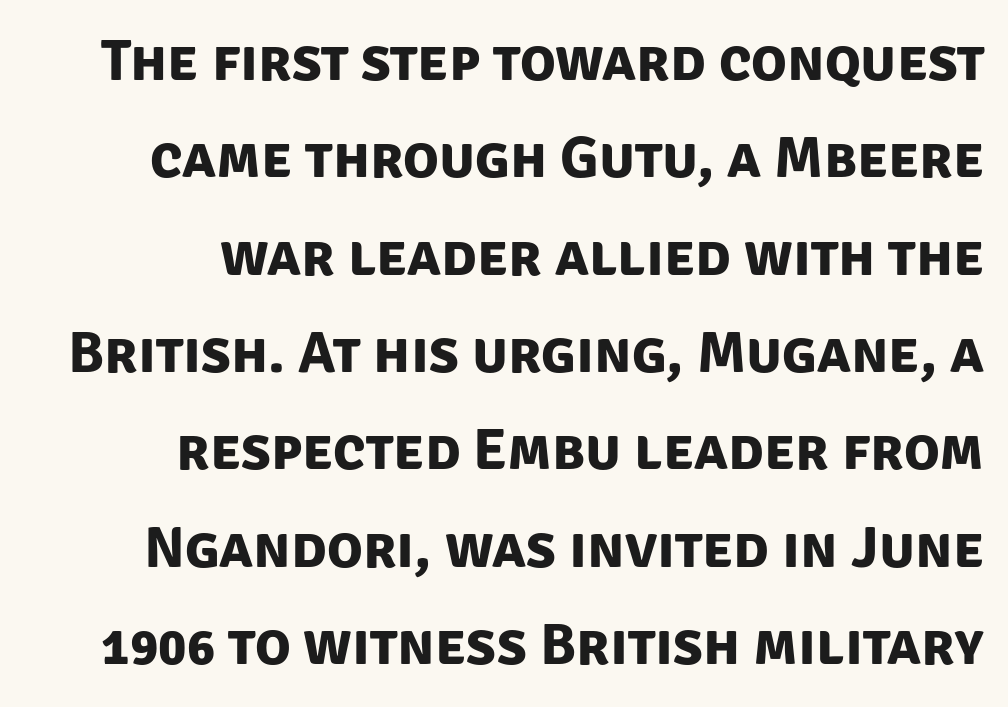
Does extra space separate the letters? No, they use regular spacing. Bare-footed words on every line. Students, this is bold: see how much ink each stroke carries. Casual observation: everything's shoved over to the right. Reading down the column, the eye jumps a familiar distance to each next line.
